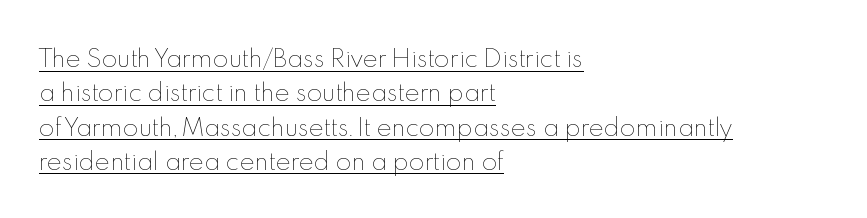
{"italic": "no", "bold": "no", "underline": "yes", "align": "left", "line_spacing": "normal", "line_spacing_ratio": 1.49, "letter_spacing": "normal", "letter_spacing_em": 0.0, "glyph_px": 23}
